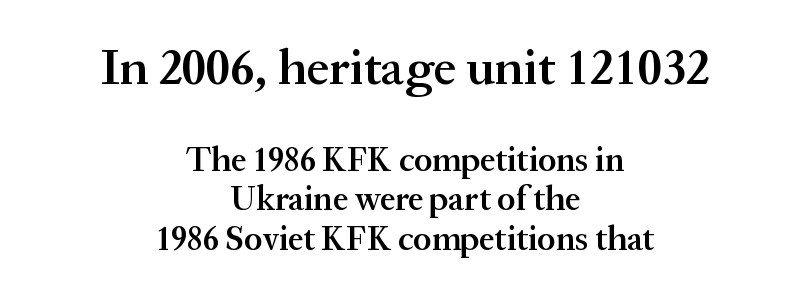
Q: Is the text bold? A: Semi-bold.
Q: Is the text italic (slanted)? A: No, it is upright.
Q: Is the typeface a serif or a sans-serif typeface? A: Serif.
Q: Is the text underlined? A: No.
Q: How is the paragraph aligned? A: Centered.
Q: Is the spacing between letters normal or unusually wide? A: Normal.
Q: Which block of text is set in a larger size, the first (top) or the second (bottom)? A: The first (top) one.
Q: Width (condensed, normal, or wide)? A: Normal.
Q: Stroke contrast? A: Medium.
Q: x-height? A: Medium.
Q: Monospaced? A: No.
